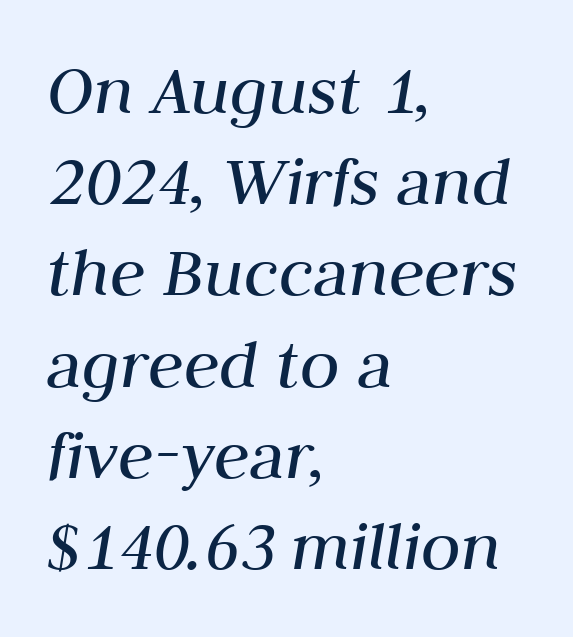
The ragged edge is on the right, which tells us the setting is flush left. Tracking here is standard; glyphs follow each other at the usual distance. A normal amount of white space separates one row of letters from the next. Stroke thickness stays within the range of a standard reading face or lighter. An italicized treatment has been applied to the whole sample. You could not count columns in this text — the font is proportionally spaced.
